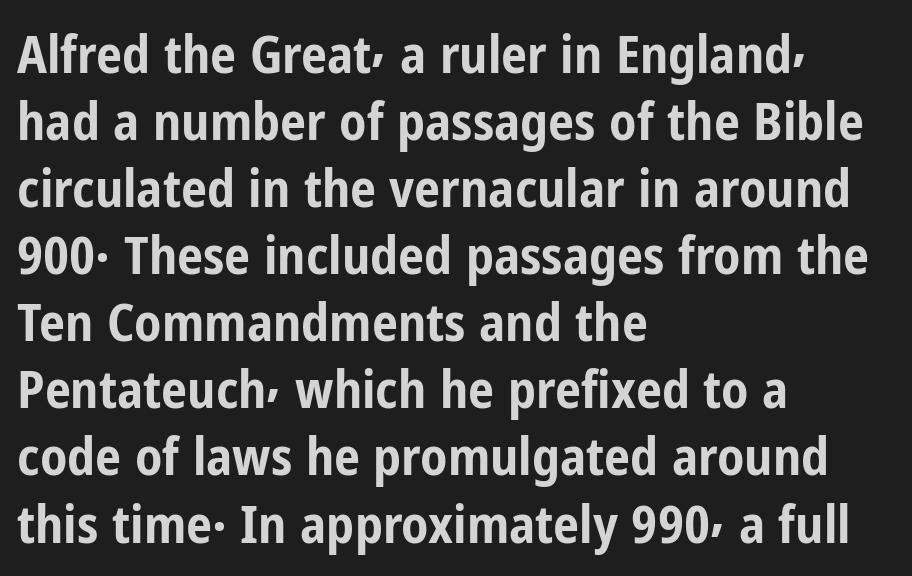
This sample uses plain, unmodified letter spacing. The designer went with a sans here, leaving each stem footless. Normally led — the rows are evenly, conventionally spaced. Compared with an ordinary text face, these strokes are far heavier — a full bold. This sample has the flowing, uneven cadence of proportional lettering.
